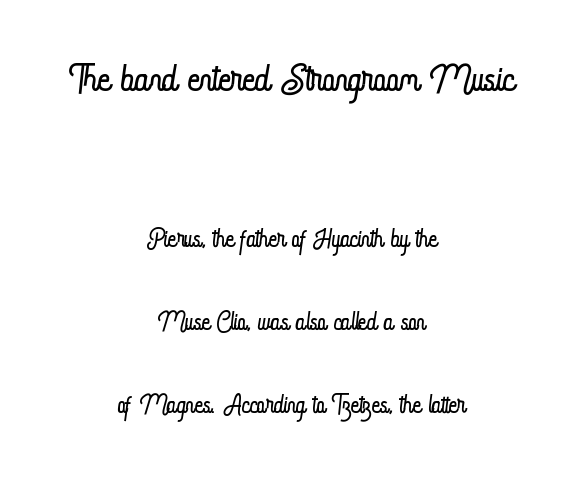
The image shows 54 px light, condensed type; set centered, loose line spacing (2.31x), normal letter spacing, not underlined; the first (top) block is 1.5x larger; low stroke contrast and a small x-height.
